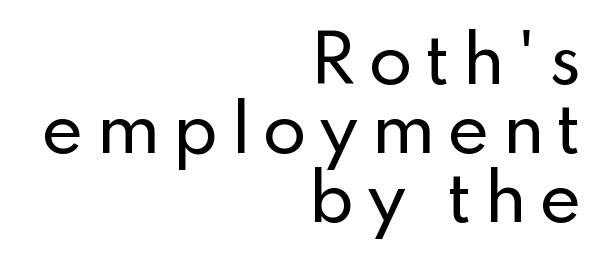
{"serif": "no", "italic": "no", "width": "normal", "stroke_contrast": "low", "x_height": "small", "monospaced": "no", "underline": "no", "align": "right", "line_spacing": "tight", "line_spacing_ratio": 1.08, "glyph_px": 64}
